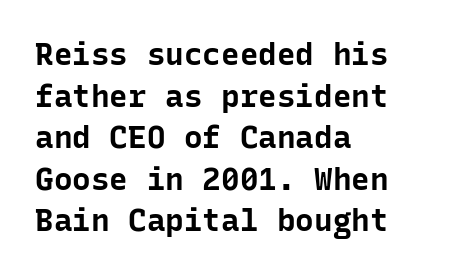
The image shows 31 px bold sans-serif type, upright, monospaced; set left-aligned, normal line spacing (1.34x), normal letter spacing, not underlined; low stroke contrast and a medium x-height.
